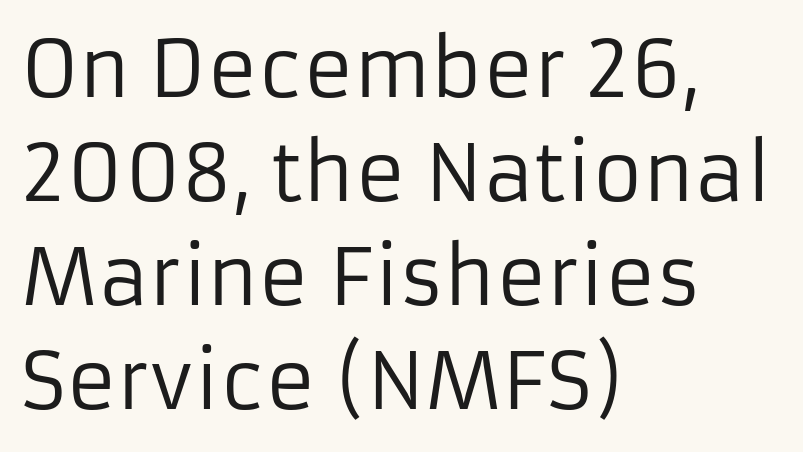
Looks like regular typesetting: each glyph gets only the width it needs. Stroke thickness stays within the range of a standard reading face or lighter. The face used here is a sans, in the tradition of grotesques and geometrics. Layout note: lines flush left. Letter spacing: default.
